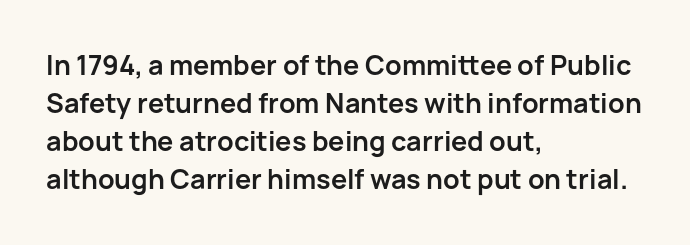
The image shows 27 px bold type, upright; set left-aligned, normal line spacing (1.41x), normal letter spacing, not underlined.
